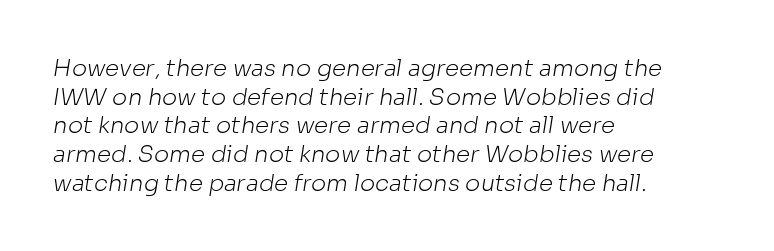
The image shows 23 px text type; set left-aligned, normal line spacing (1.25x), normal letter spacing, not underlined.
